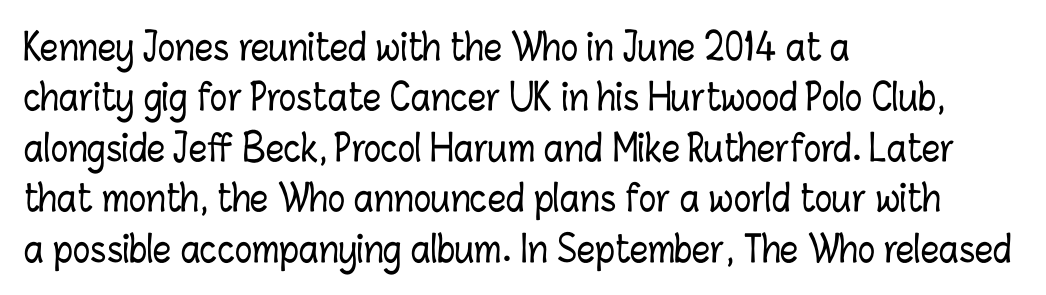
The words here are not underlined. The passage is arranged the way most books set body copy — flush left. Is this a fixed-width face? No — the glyphs have proportional, varying widths. Students, observe: this is what conventionally led text looks like.
